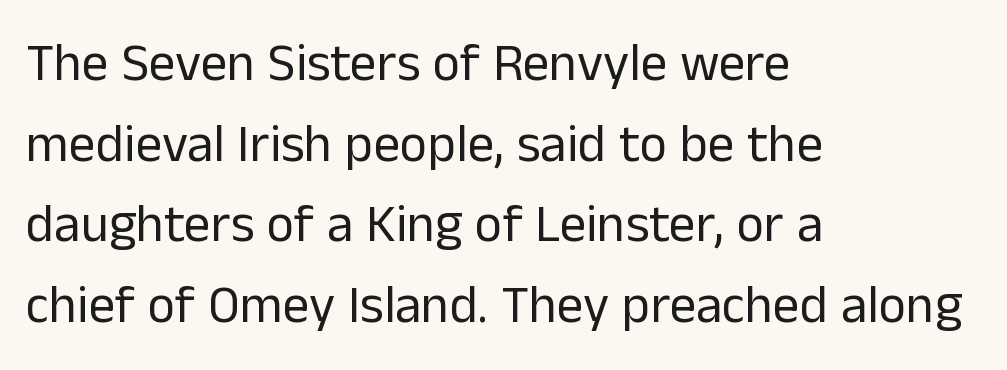
Q: Is the text bold? A: No.
Q: Is the text italic (slanted)? A: No, it is upright.
Q: Is the typeface a serif or a sans-serif typeface? A: Sans-serif.
Q: Is the text underlined? A: No.
Q: How is the paragraph aligned? A: Left-aligned.
Q: Is the spacing between letters normal or unusually wide? A: Normal.
Q: Is the spacing between lines tight, normal or loose? A: Normal.
Q: Width (condensed, normal, or wide)? A: Normal.
Q: Stroke contrast? A: Low.
Q: x-height? A: Medium.
Q: Monospaced? A: No.
